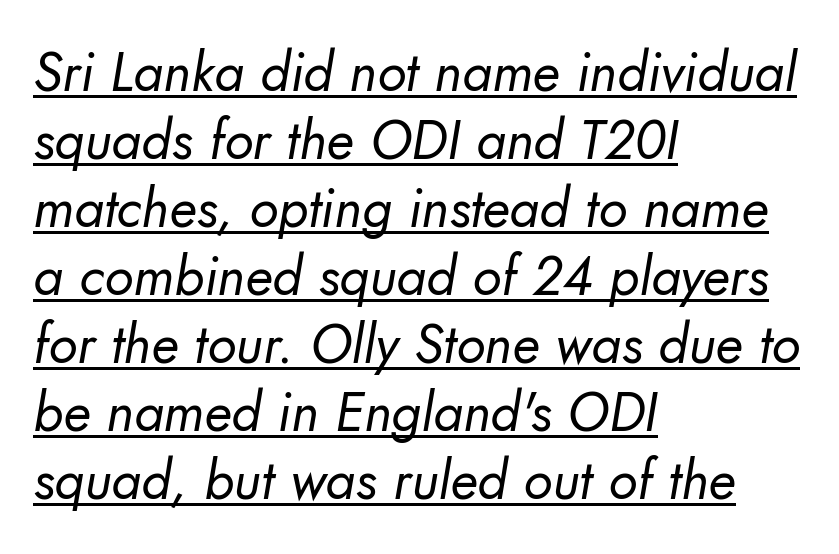
Tracking value appears to be zero — textbook default spacing. Here the designer chose a conventional face with non-uniform glyph widths. A light-to-regular cut is what we see here. This rendering uses left alignment, leaving the right contour irregular. Somebody hit Ctrl+U on this one — the words are underlined.
